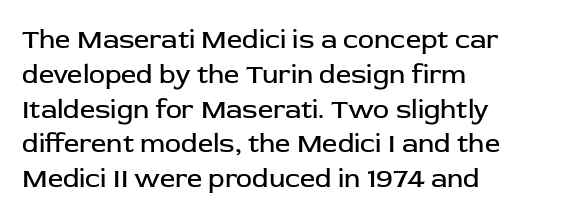
{"italic": "no", "bold": "no", "underline": "no", "align": "left", "line_spacing": "normal", "line_spacing_ratio": 1.29, "letter_spacing": "normal", "letter_spacing_em": 0.0, "glyph_px": 27}
